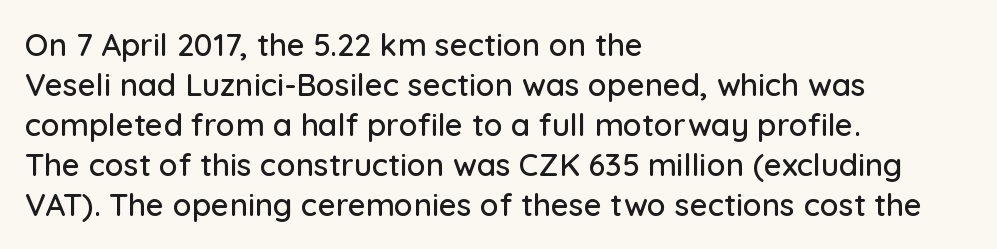
{"serif": "no", "italic": "no", "width": "normal", "stroke_contrast": "low", "x_height": "medium", "monospaced": "no", "underline": "no", "align": "left", "line_spacing": "normal", "line_spacing_ratio": 1.29, "letter_spacing": "normal", "letter_spacing_em": 0.0, "glyph_px": 31}
